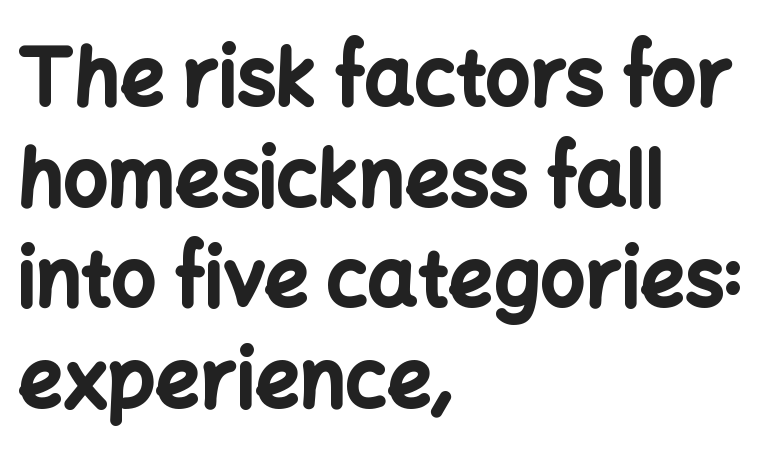
{"serif": "no", "italic": "no", "bold": "yes", "weight": "bold", "width": "normal", "stroke_contrast": "low", "x_height": "medium", "monospaced": "no", "underline": "no", "align": "left", "line_spacing": "normal", "line_spacing_ratio": 1.29, "letter_spacing": "normal", "letter_spacing_em": 0.0, "glyph_px": 78}
